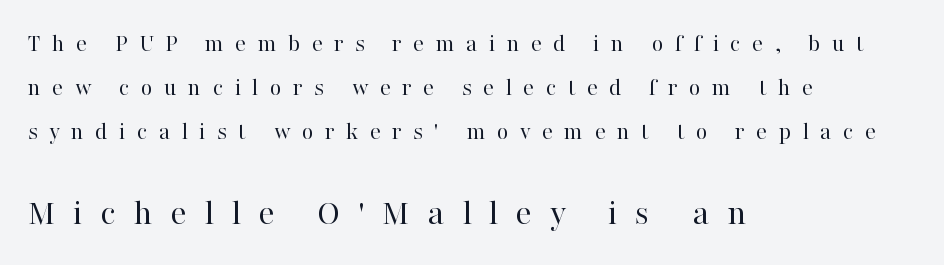
Q: Is the text bold? A: No.
Q: Is the text italic (slanted)? A: No, it is upright.
Q: Is the typeface a serif or a sans-serif typeface? A: Serif.
Q: Is the text underlined? A: No.
Q: How is the paragraph aligned? A: Left-aligned.
Q: Is the spacing between letters normal or unusually wide? A: Unusually wide.
Q: Which block of text is set in a larger size, the first (top) or the second (bottom)? A: The second (bottom) one.
Q: Width (condensed, normal, or wide)? A: Normal.
Q: Stroke contrast? A: High.
Q: x-height? A: Medium.
Q: Monospaced? A: No.
